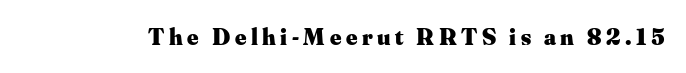
The image shows 24 px bold type, upright; set not underlined.
